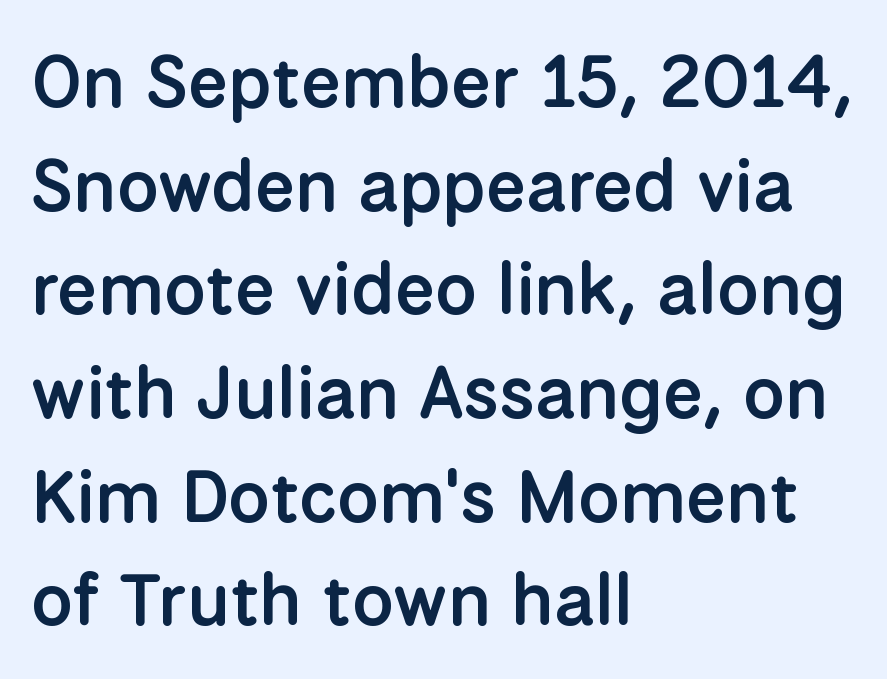
Typeset ragged right — the left edge is the straight one. Here the glyphs are tracked normally, forming tight word shapes. Proportional: the letters do not fall into vertical columns. Every character sits straight up, as roman type does. The string is rendered with underlining switched off.
